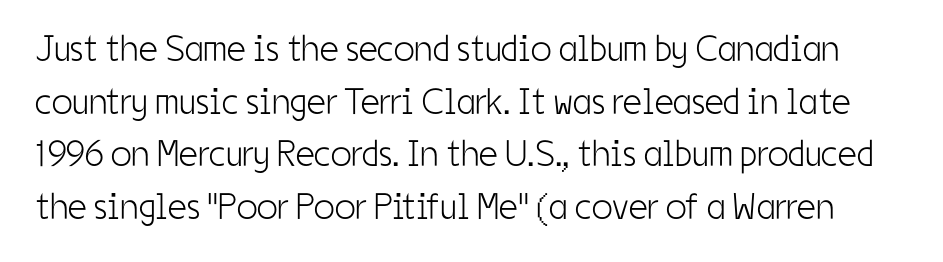
The image shows 37 px light, condensed sans-serif type, upright; set normal line spacing (1.42x), normal letter spacing, not underlined; low stroke contrast and a medium x-height.
